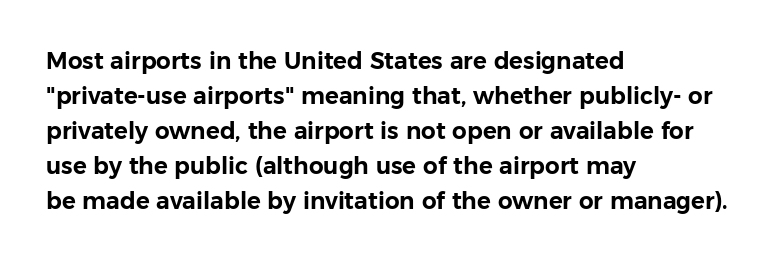
{"italic": "no", "underline": "no", "align": "left", "line_spacing": "normal", "line_spacing_ratio": 1.52, "letter_spacing": "normal", "letter_spacing_em": 0.0, "glyph_px": 23}
